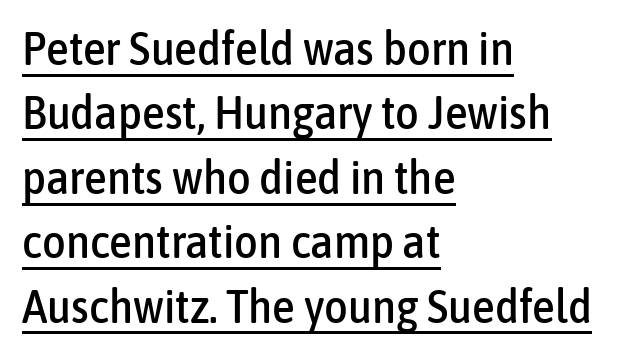
Q: Is the text italic (slanted)? A: No, it is upright.
Q: Is the typeface a serif or a sans-serif typeface? A: Sans-serif.
Q: Is the text underlined? A: Yes.
Q: How is the paragraph aligned? A: Left-aligned.
Q: Is the spacing between letters normal or unusually wide? A: Normal.
Q: Is the spacing between lines tight, normal or loose? A: Normal.
Q: Width (condensed, normal, or wide)? A: Condensed.
Q: Stroke contrast? A: Low.
Q: x-height? A: Medium.
Q: Monospaced? A: No.
